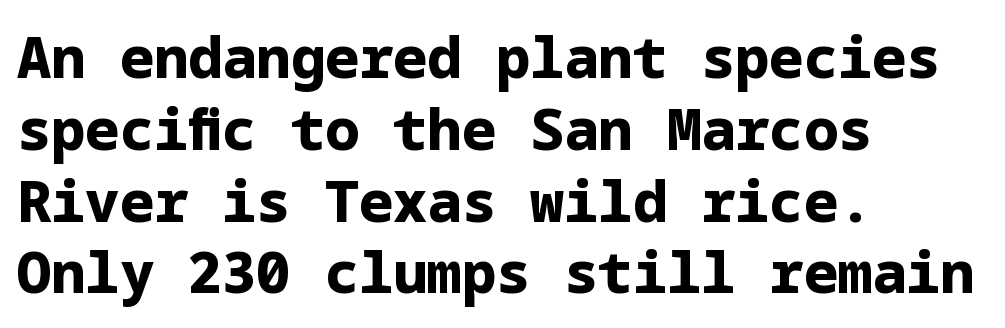
You could call the tracking neutral — neither tight nor loose. The space beneath each line is pristine and unruled. This block has exactly the height ordinary leading produces. These lines are composed in type without serifs. The paragraph has a hard left edge and a soft right edge.
